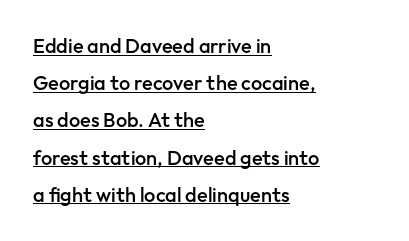
Left-aligned paragraph, ragged on the right. Looks like someone drew a line under every word here. You could call the tracking neutral — neither tight nor loose. Emphasis by weight is partial: semibold. Every stem runs plumb, perpendicular to the baseline.
